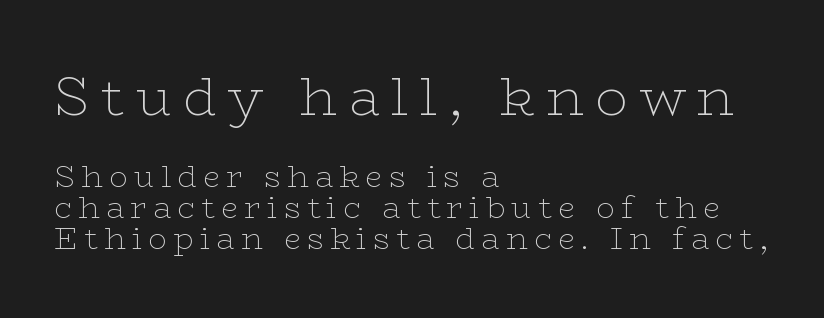
Beneath every word, the page is bare. I'd call this a serif setting — the letters wear small feet. A student would call this left alignment; a typographer would say flush left, rag right. Tracking here is generous; glyphs stand well apart from one another. Is this a fixed-width face? No — the glyphs have proportional, varying widths. The typography opts for an upright posture over an oblique one.
